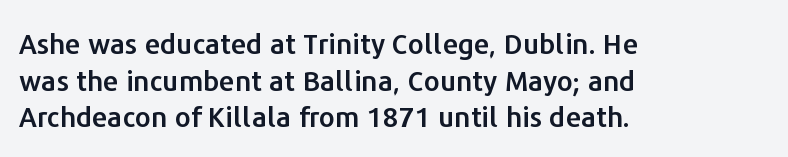
Q: Is the text italic (slanted)? A: No, it is upright.
Q: Is the typeface a serif or a sans-serif typeface? A: Sans-serif.
Q: Is the text underlined? A: No.
Q: How is the paragraph aligned? A: Left-aligned.
Q: Is the spacing between letters normal or unusually wide? A: Normal.
Q: Is the spacing between lines tight, normal or loose? A: Normal.
Q: Width (condensed, normal, or wide)? A: Normal.
Q: Stroke contrast? A: Low.
Q: x-height? A: Medium.
Q: Monospaced? A: No.
